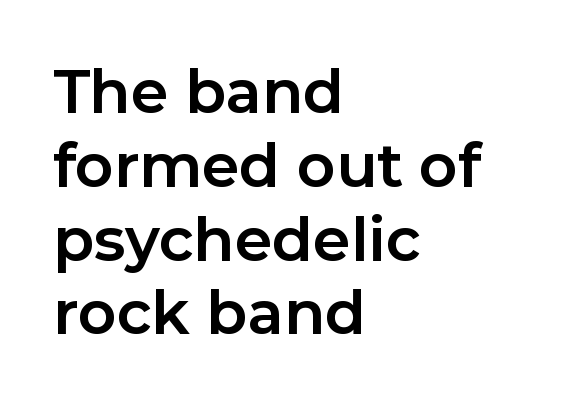
The image shows 60 px bold sans-serif type, upright; set left-aligned, line spacing 1.23x, normal letter spacing, not underlined; low stroke contrast and a medium x-height.
